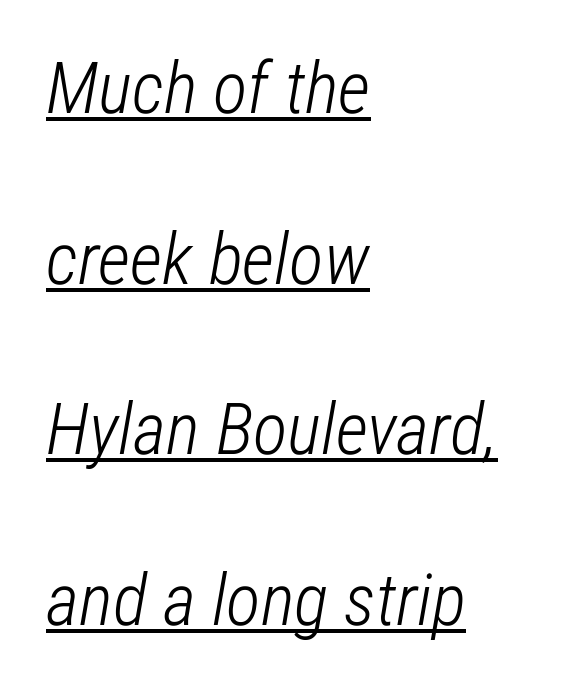
{"italic": "yes", "lean": "right", "slant_degrees": 12, "bold": "no", "weight": "light", "width": "condensed", "stroke_contrast": "low", "x_height": "medium", "monospaced": "no", "underline": "yes", "align": "left", "line_spacing": "loose", "line_spacing_ratio": 2.37, "letter_spacing": "normal", "letter_spacing_em": 0.0, "glyph_px": 72}
